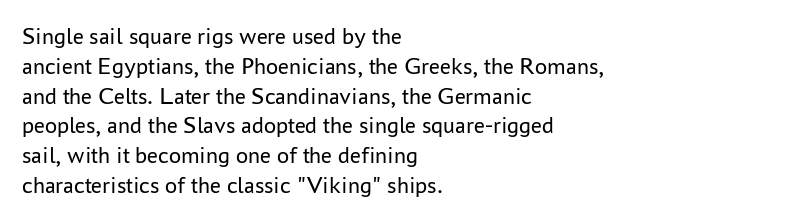
{"italic": "no", "bold": "no", "underline": "no", "align": "left", "line_spacing_ratio": 1.24, "letter_spacing": "normal", "letter_spacing_em": 0.0, "glyph_px": 24}
